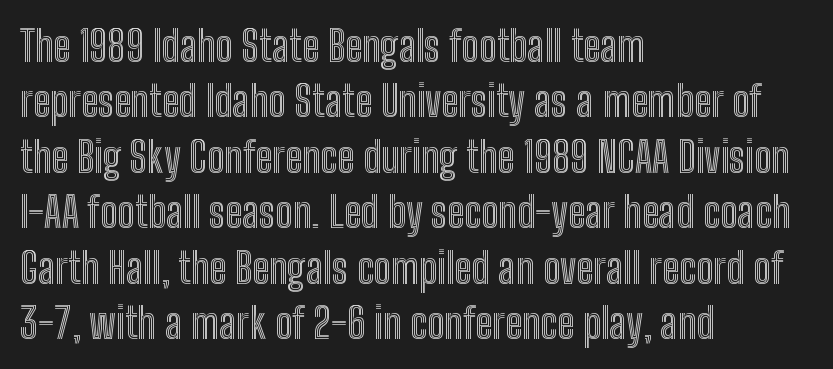
The image shows 42 px condensed type, upright; set left-aligned, normal line spacing (1.32x), normal letter spacing, not underlined; a medium x-height.
